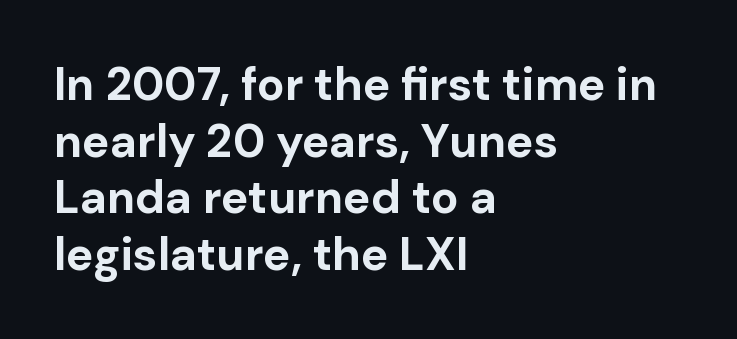
The image shows 46 px bold sans-serif type, upright; set left-aligned, line spacing 1.23x, normal letter spacing, not underlined; low stroke contrast and a medium x-height.
